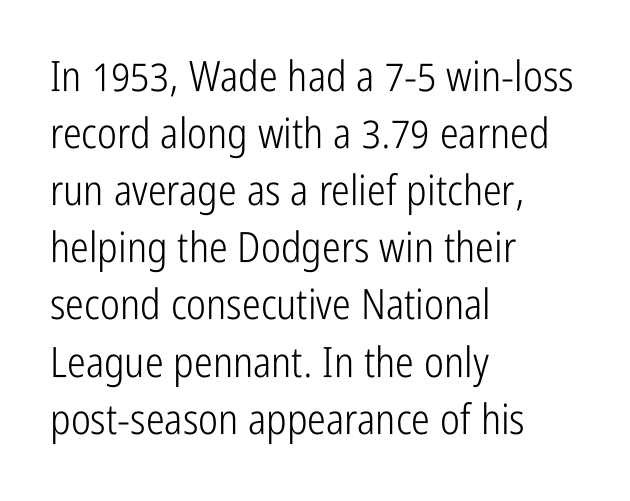
{"serif": "no", "italic": "no", "bold": "no", "weight": "light", "width": "condensed", "stroke_contrast": "low", "x_height": "medium", "monospaced": "no", "underline": "no", "align": "left", "line_spacing": "normal", "line_spacing_ratio": 1.36, "letter_spacing": "normal", "letter_spacing_em": 0.0, "glyph_px": 42}
